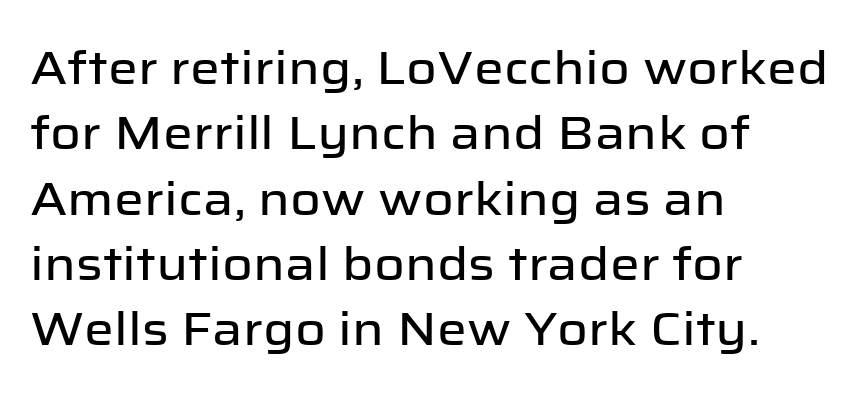
Note the varied advance widths — an 'i' is clearly narrower than an 'm'. Where is the straight margin? On the left. The type family on display is of the sans-serif kind. Anything drawn beneath the words? Only blank space.
